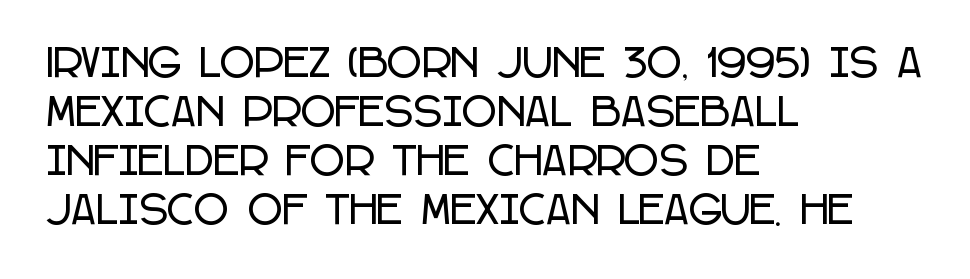
{"serif": "no", "italic": "no", "width": "condensed", "stroke_contrast": "low", "x_height": "large", "monospaced": "no", "underline": "no", "align": "left", "line_spacing": "normal", "line_spacing_ratio": 1.29, "letter_spacing": "normal", "letter_spacing_em": 0.0, "glyph_px": 38}
